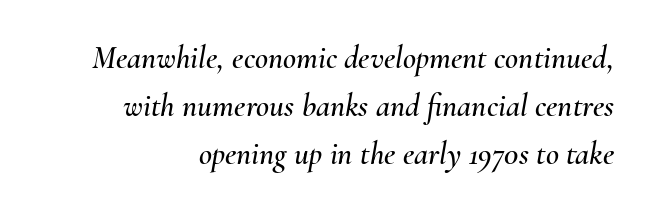
The image shows 32 px text type, italic (leaning right); set normal line spacing (1.5x), normal letter spacing, not underlined; medium stroke contrast and a small x-height.
